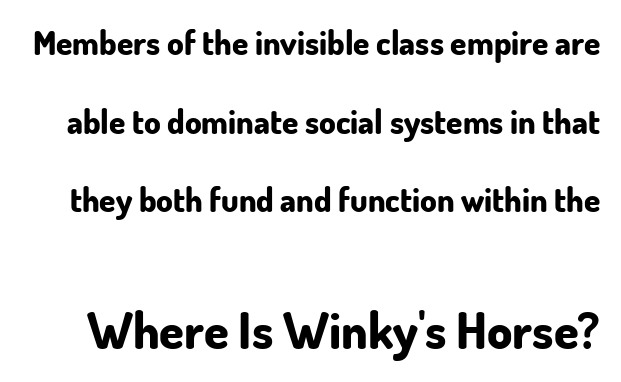
The image shows 50 px bold sans-serif type, upright; set loose line spacing (2.38x), normal letter spacing, not underlined; the second (bottom) block is 1.52x larger; low stroke contrast and a small x-height.
